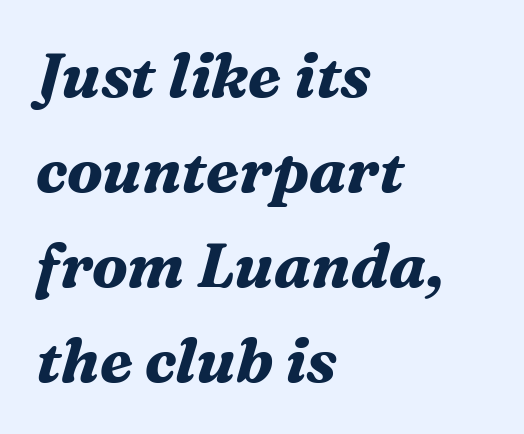
{"serif": "yes", "italic": "yes", "lean": "right", "slant_degrees": 16, "bold": "yes", "weight": "bold", "width": "normal", "stroke_contrast": "medium", "x_height": "medium", "monospaced": "no", "underline": "no", "align": "left", "line_spacing": "normal", "line_spacing_ratio": 1.53, "letter_spacing": "normal", "letter_spacing_em": 0.0, "glyph_px": 62}
